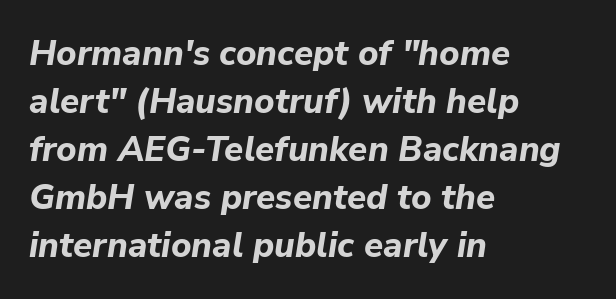
Q: Is the text bold? A: Yes.
Q: Is the text italic (slanted)? A: Yes, it leans right by about 9 degrees.
Q: Is the text underlined? A: No.
Q: How is the paragraph aligned? A: Left-aligned.
Q: Is the spacing between letters normal or unusually wide? A: Normal.
Q: Is the spacing between lines tight, normal or loose? A: Normal.
Q: Width (condensed, normal, or wide)? A: Normal.
Q: Stroke contrast? A: Low.
Q: x-height? A: Medium.
Q: Monospaced? A: No.
